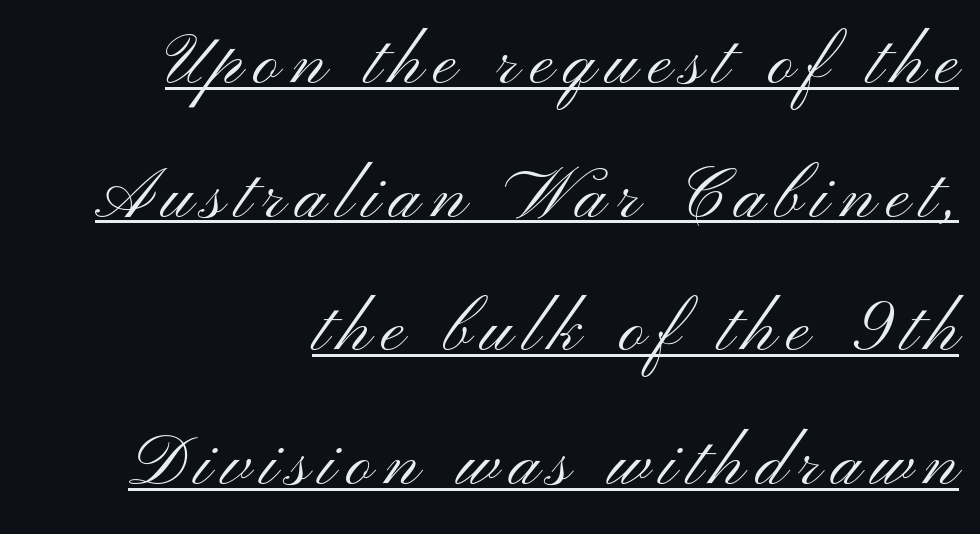
{"serif": "no", "bold": "no", "weight": "light", "width": "wide", "stroke_contrast": "medium", "x_height": "small", "monospaced": "no", "underline": "yes", "align": "right", "line_spacing": "loose", "line_spacing_ratio": 1.91, "glyph_px": 70}
